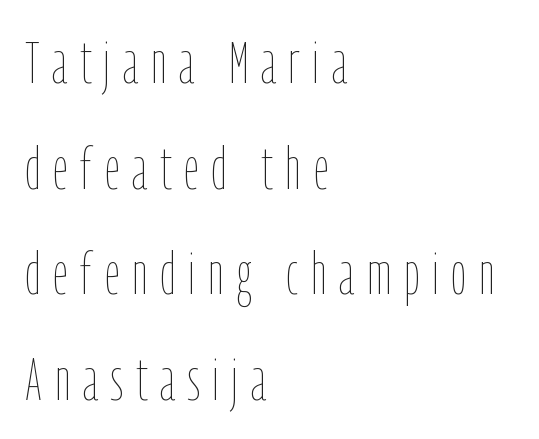
{"italic": "no", "bold": "no", "weight": "thin", "width": "condensed", "stroke_contrast": "low", "x_height": "medium", "monospaced": "no", "underline": "no", "align": "left", "line_spacing_ratio": 1.79, "letter_spacing": "wide", "letter_spacing_em": 0.22, "glyph_px": 59}
